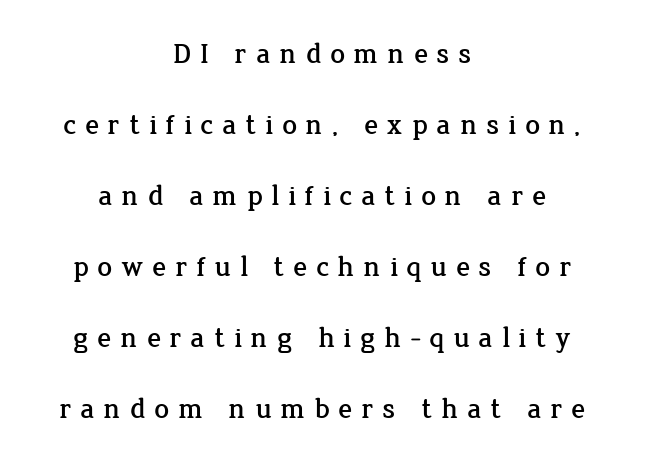
Q: Is the text italic (slanted)? A: No, it is upright.
Q: Is the typeface a serif or a sans-serif typeface? A: Serif.
Q: Is the text underlined? A: No.
Q: How is the paragraph aligned? A: Centered.
Q: Is the spacing between letters normal or unusually wide? A: Unusually wide.
Q: Is the spacing between lines tight, normal or loose? A: Loose.
Q: Width (condensed, normal, or wide)? A: Normal.
Q: Stroke contrast? A: Low.
Q: x-height? A: Medium.
Q: Monospaced? A: No.
